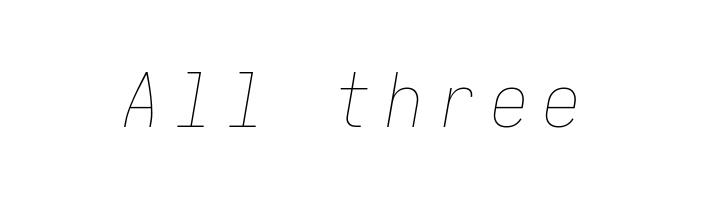
Q: Is the text bold? A: No.
Q: Is the text italic (slanted)? A: Yes, it leans right by about 10 degrees.
Q: Is the text underlined? A: No.
Q: Is the spacing between letters normal or unusually wide? A: Unusually wide.
Q: Width (condensed, normal, or wide)? A: Condensed.
Q: Stroke contrast? A: Low.
Q: x-height? A: Medium.
